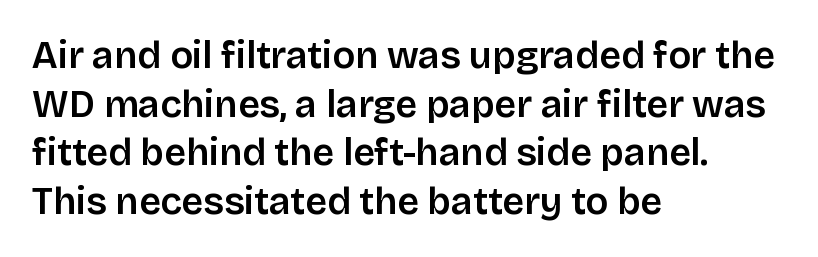
{"serif": "no", "italic": "no", "width": "normal", "stroke_contrast": "low", "x_height": "large", "monospaced": "no", "underline": "no", "align": "left", "line_spacing": "normal", "line_spacing_ratio": 1.28, "letter_spacing": "normal", "letter_spacing_em": 0.0, "glyph_px": 38}
